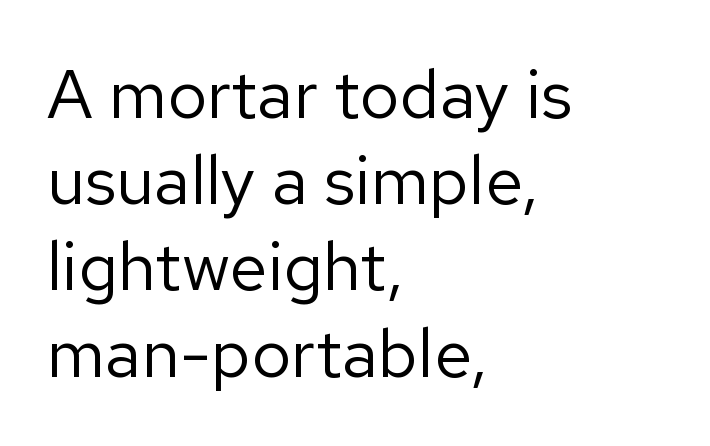
This is not heavy type; no bold has been used. How are the letters spaced? Ordinarily, with no added tracking. The compositor pushed each line to the left boundary. A clean baseline with only descenders dipping below it.
